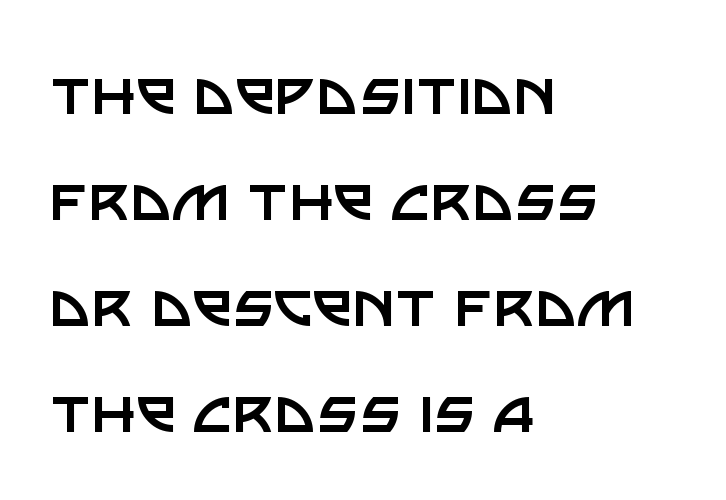
{"serif": "no", "italic": "no", "bold": "no", "weight": "regular", "width": "normal", "stroke_contrast": "low", "x_height": "large", "monospaced": "no", "underline": "no", "align": "left", "line_spacing": "normal", "line_spacing_ratio": 1.47, "letter_spacing": "normal", "letter_spacing_em": 0.0, "glyph_px": 72}
